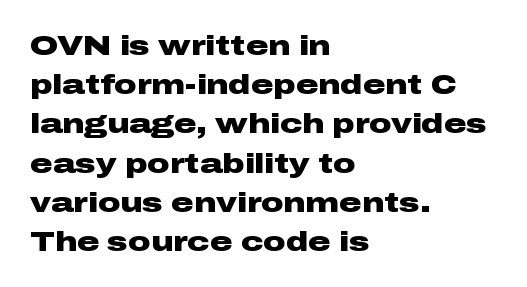
Q: Is the text bold? A: Yes.
Q: Is the text italic (slanted)? A: No, it is upright.
Q: Is the typeface a serif or a sans-serif typeface? A: Sans-serif.
Q: Is the text underlined? A: No.
Q: How is the paragraph aligned? A: Left-aligned.
Q: Is the spacing between letters normal or unusually wide? A: Normal.
Q: Is the spacing between lines tight, normal or loose? A: Normal.
Q: Width (condensed, normal, or wide)? A: Wide.
Q: Stroke contrast? A: Low.
Q: x-height? A: Medium.
Q: Monospaced? A: No.
